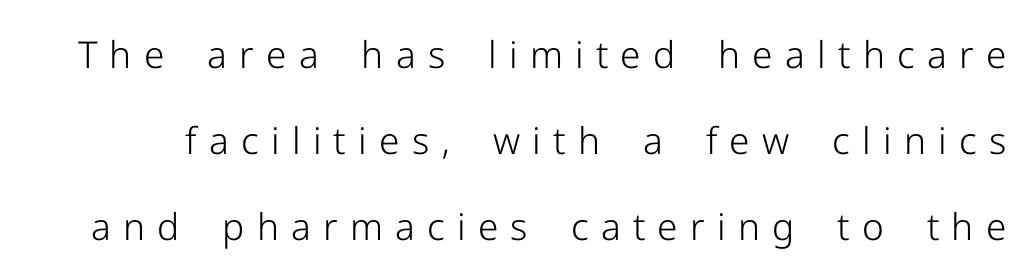
The image shows 37 px light sans-serif type, upright; set loose line spacing (2.33x), unusually wide letter spacing (+0.33 em), not underlined; low stroke contrast and a medium x-height.
